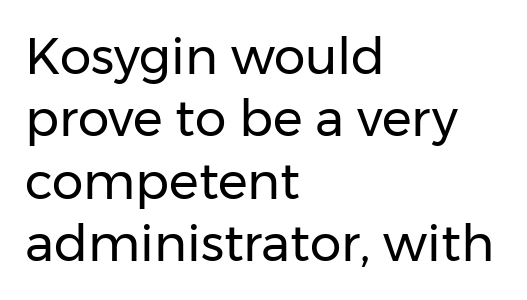
Q: Is the text bold? A: No.
Q: Is the text italic (slanted)? A: No, it is upright.
Q: Is the typeface a serif or a sans-serif typeface? A: Sans-serif.
Q: Is the text underlined? A: No.
Q: How is the paragraph aligned? A: Left-aligned.
Q: Is the spacing between letters normal or unusually wide? A: Normal.
Q: Is the spacing between lines tight, normal or loose? A: Normal.
Q: Width (condensed, normal, or wide)? A: Normal.
Q: Stroke contrast? A: Low.
Q: x-height? A: Medium.
Q: Monospaced? A: No.
